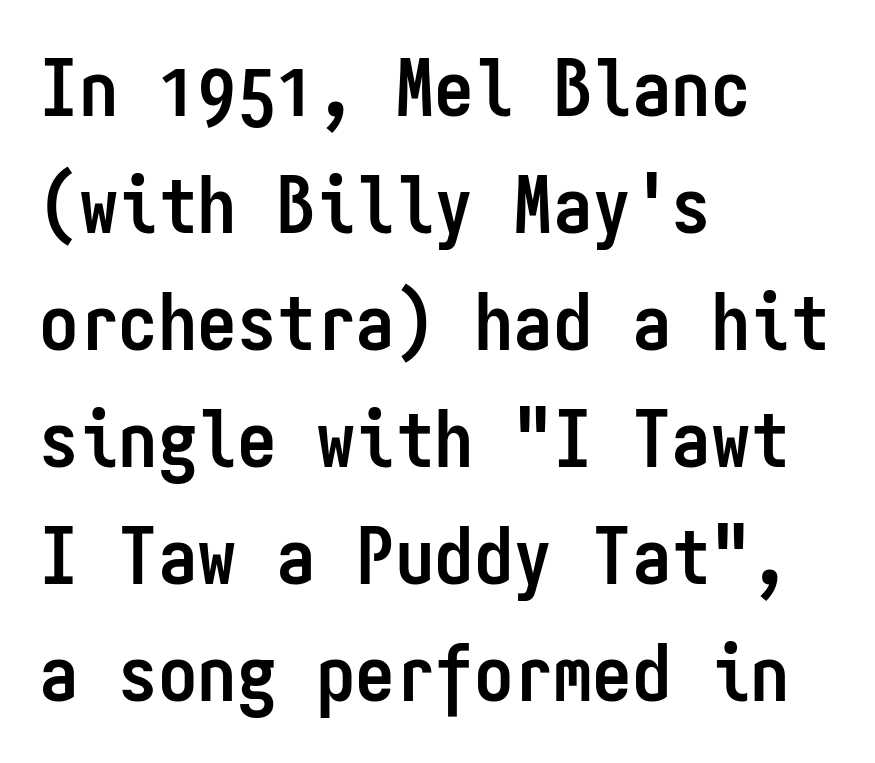
{"serif": "no", "italic": "no", "bold": "yes", "weight": "semibold", "width": "condensed", "stroke_contrast": "low", "x_height": "medium", "monospaced": "yes", "underline": "no", "align": "left", "line_spacing": "normal", "line_spacing_ratio": 1.48, "letter_spacing": "normal", "letter_spacing_em": 0.0, "glyph_px": 79}
